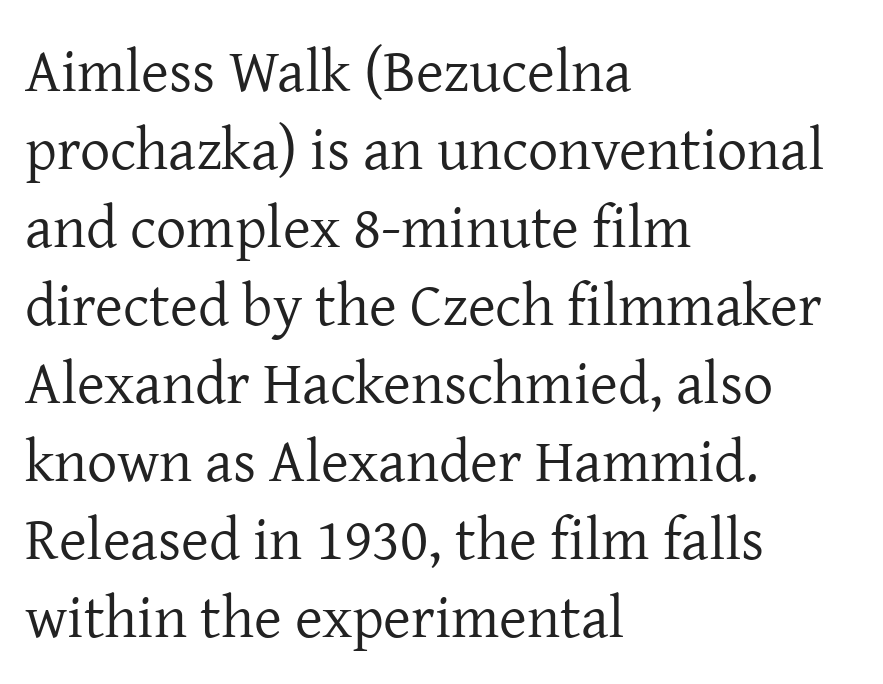
Q: Is the text bold? A: No.
Q: Is the text italic (slanted)? A: No, it is upright.
Q: Is the typeface a serif or a sans-serif typeface? A: Serif.
Q: Is the text underlined? A: No.
Q: How is the paragraph aligned? A: Left-aligned.
Q: Is the spacing between letters normal or unusually wide? A: Normal.
Q: Is the spacing between lines tight, normal or loose? A: Normal.
Q: Width (condensed, normal, or wide)? A: Normal.
Q: Stroke contrast? A: Low.
Q: x-height? A: Medium.
Q: Monospaced? A: No.
